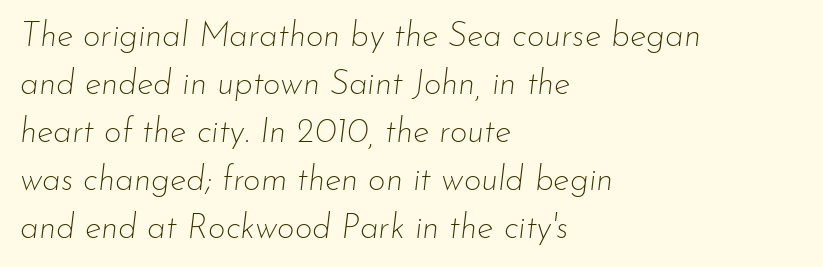
The image shows 34 px thin type, italic (leaning right); set left-aligned, normal line spacing (1.41x), normal letter spacing, not underlined; low stroke contrast and a small x-height.
